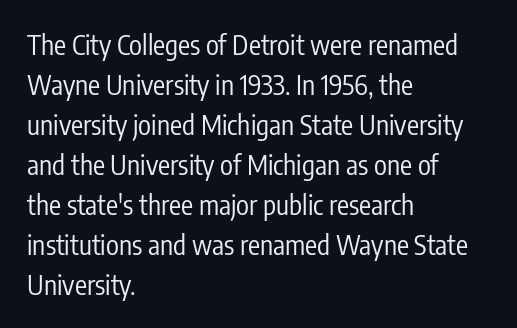
Q: Is the text bold? A: No.
Q: Is the text italic (slanted)? A: No, it is upright.
Q: Is the text underlined? A: No.
Q: How is the paragraph aligned? A: Left-aligned.
Q: Is the spacing between letters normal or unusually wide? A: Normal.
Q: Is the spacing between lines tight, normal or loose? A: Normal.
